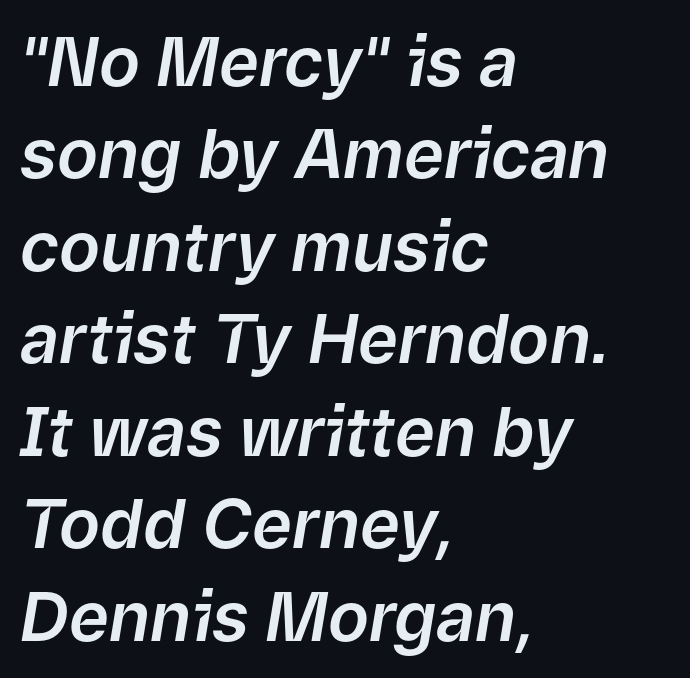
{"italic": "yes", "lean": "right", "slant_degrees": 9, "width": "normal", "stroke_contrast": "low", "x_height": "medium", "monospaced": "no", "underline": "no", "align": "left", "line_spacing": "normal", "line_spacing_ratio": 1.36, "letter_spacing": "normal", "letter_spacing_em": 0.0, "glyph_px": 68}
